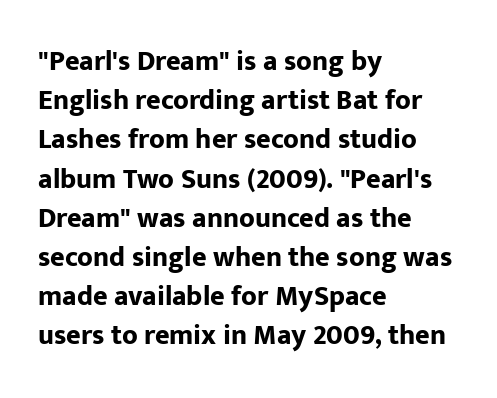
Varying glyph widths throughout — classic text-font behaviour. You can tell it's not italic because the verticals are truly vertical. I'd describe the lettering as bold — thick and assertive. The rows are spaced the way most documents space them. There is no visible air inserted between adjacent glyphs.
